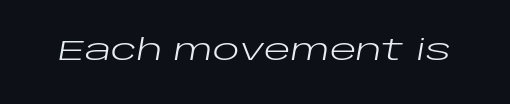
{"italic": "yes", "lean": "right", "slant_degrees": 10, "bold": "no", "weight": "regular", "width": "wide", "stroke_contrast": "low", "x_height": "large", "monospaced": "no", "underline": "no", "letter_spacing": "normal", "letter_spacing_em": 0.0, "glyph_px": 28}
